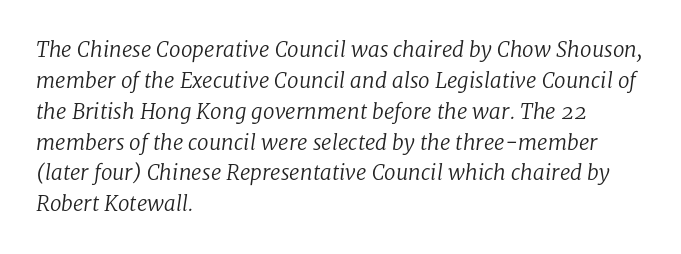
The image shows 21 px text type, italic (leaning right); set left-aligned, normal line spacing (1.47x), normal letter spacing, not underlined.
